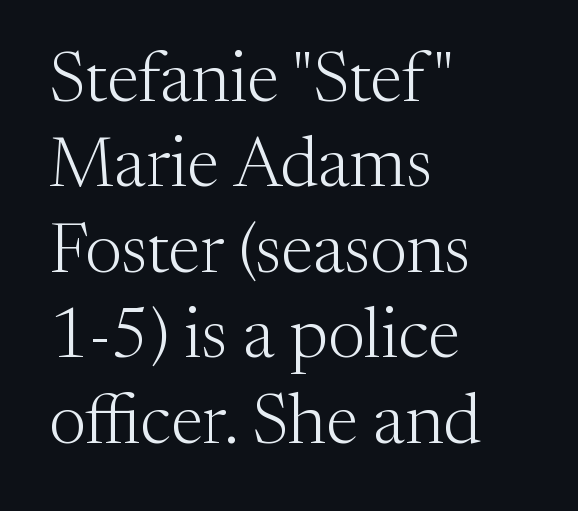
Q: Is the text bold? A: No.
Q: Is the text italic (slanted)? A: No, it is upright.
Q: Is the typeface a serif or a sans-serif typeface? A: Serif.
Q: Is the text underlined? A: No.
Q: How is the paragraph aligned? A: Left-aligned.
Q: Is the spacing between letters normal or unusually wide? A: Normal.
Q: Width (condensed, normal, or wide)? A: Normal.
Q: Stroke contrast? A: Medium.
Q: x-height? A: Medium.
Q: Monospaced? A: No.
